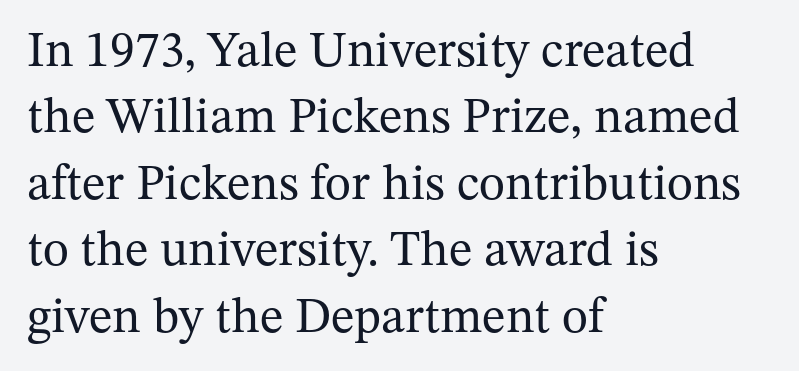
The passage shown is typeset with a serif family. Nothing unusual about the tracking: characters are spaced as the font intends. If you measured baseline to baseline, you'd find a middling distance. Where is the straight margin? On the left. This is roman type, the default non-slanted kind. Here the designer chose a conventional face with non-uniform glyph widths.
